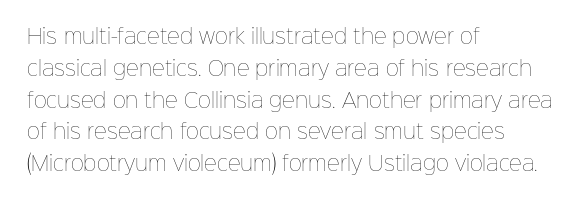
The image shows 20 px text type, upright; set left-aligned, normal line spacing (1.59x), normal letter spacing, not underlined.
